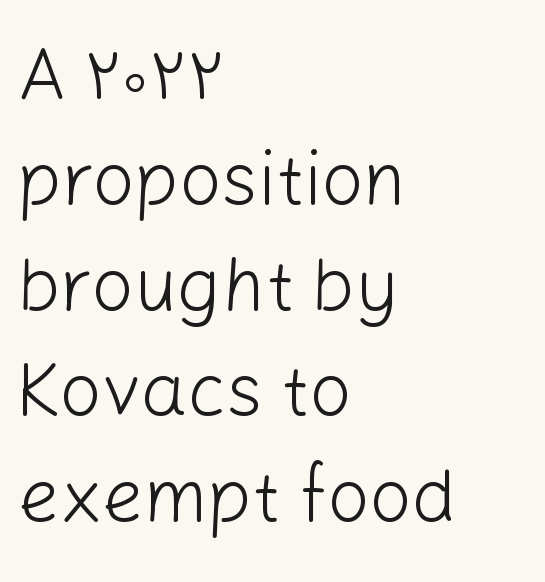
The image shows 74 px light sans-serif type, upright; set left-aligned, normal line spacing (1.43x), normal letter spacing, not underlined; low stroke contrast and a medium x-height.
